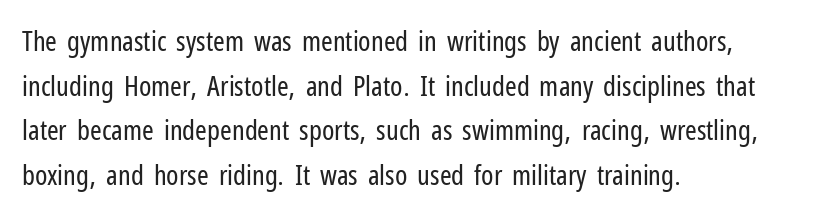
The letters stand upright; this is a roman face. No extra ink here — the face is not bold. The text block is weighted toward the left margin, trailing off unevenly rightward. Normally led — the rows are evenly, conventionally spaced. Descenders are the only things crossing below the line.
